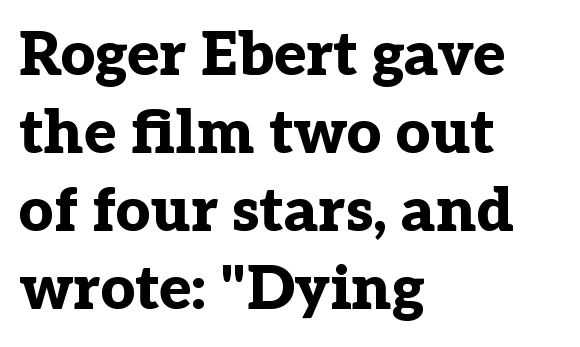
Q: Is the text bold? A: Yes.
Q: Is the text italic (slanted)? A: No, it is upright.
Q: Is the typeface a serif or a sans-serif typeface? A: Serif.
Q: Is the text underlined? A: No.
Q: How is the paragraph aligned? A: Left-aligned.
Q: Is the spacing between letters normal or unusually wide? A: Normal.
Q: Is the spacing between lines tight, normal or loose? A: Normal.
Q: Width (condensed, normal, or wide)? A: Normal.
Q: Stroke contrast? A: Low.
Q: x-height? A: Medium.
Q: Monospaced? A: No.
